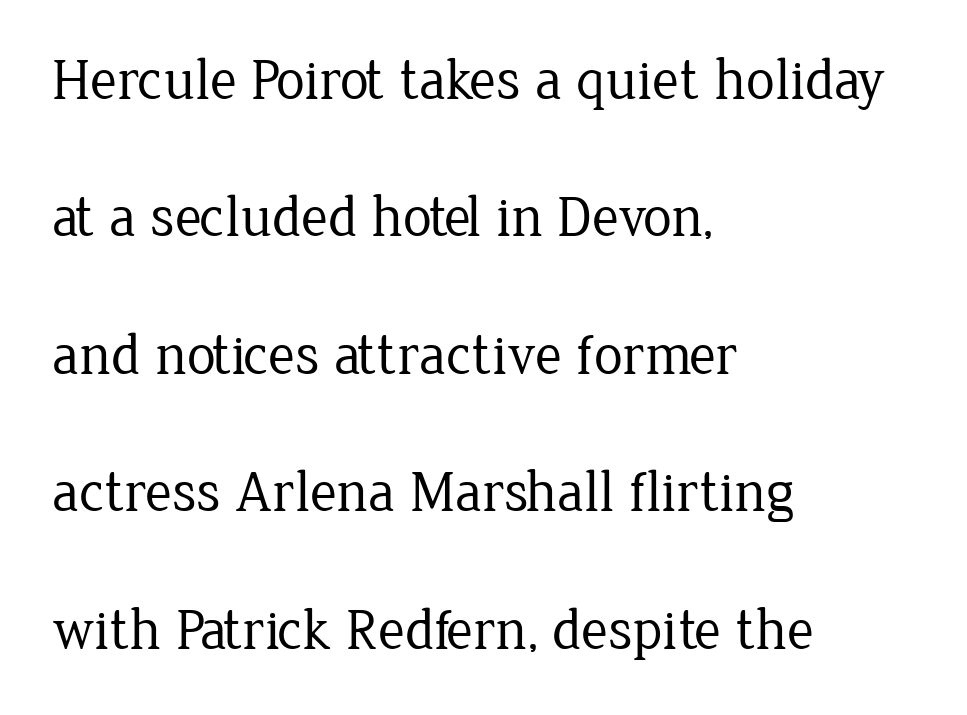
Q: Is the text bold? A: No.
Q: Is the text italic (slanted)? A: No, it is upright.
Q: Is the typeface a serif or a sans-serif typeface? A: Serif.
Q: Is the text underlined? A: No.
Q: How is the paragraph aligned? A: Left-aligned.
Q: Is the spacing between letters normal or unusually wide? A: Normal.
Q: Is the spacing between lines tight, normal or loose? A: Loose.
Q: Width (condensed, normal, or wide)? A: Normal.
Q: Stroke contrast? A: Low.
Q: x-height? A: Medium.
Q: Monospaced? A: No.
